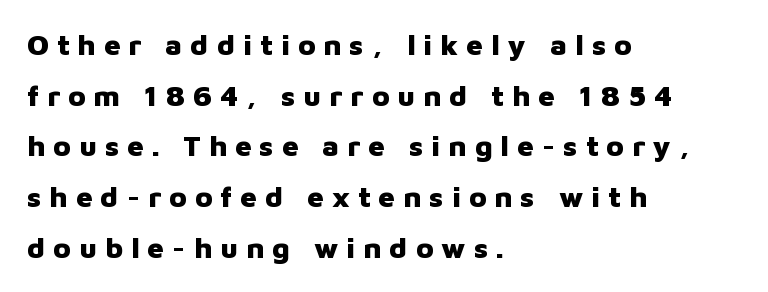
The setting favours the left margin, as ordinary paragraphs usually do. The lettering stays uniformly vertical, giving the passage a roman look. Does the weight exceed regular? Yes, all the way to bold. Here the glyphs are tracked loosely, breaking word shapes into spaced letters.
